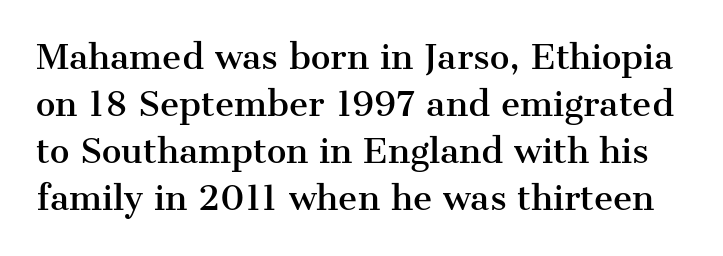
Q: Is the text italic (slanted)? A: No, it is upright.
Q: Is the typeface a serif or a sans-serif typeface? A: Serif.
Q: Is the text underlined? A: No.
Q: Is the spacing between letters normal or unusually wide? A: Normal.
Q: Is the spacing between lines tight, normal or loose? A: Normal.
Q: Width (condensed, normal, or wide)? A: Normal.
Q: Stroke contrast? A: Medium.
Q: x-height? A: Medium.
Q: Monospaced? A: No.
